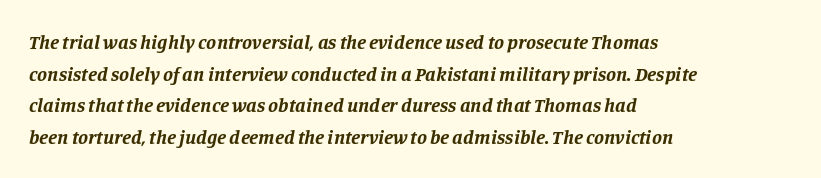
Q: Is the text bold? A: Yes.
Q: Is the text italic (slanted)? A: Yes, it leans right by about 11 degrees.
Q: Is the text underlined? A: No.
Q: How is the paragraph aligned? A: Left-aligned.
Q: Is the spacing between letters normal or unusually wide? A: Normal.
Q: Is the spacing between lines tight, normal or loose? A: Normal.
